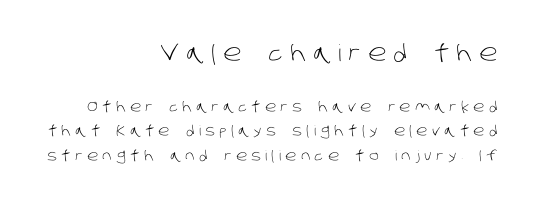
Q: Is the text bold? A: No.
Q: Is the text underlined? A: No.
Q: How is the paragraph aligned? A: Right-aligned.
Q: Is the spacing between letters normal or unusually wide? A: Unusually wide.
Q: Which block of text is set in a larger size, the first (top) or the second (bottom)? A: The first (top) one.
